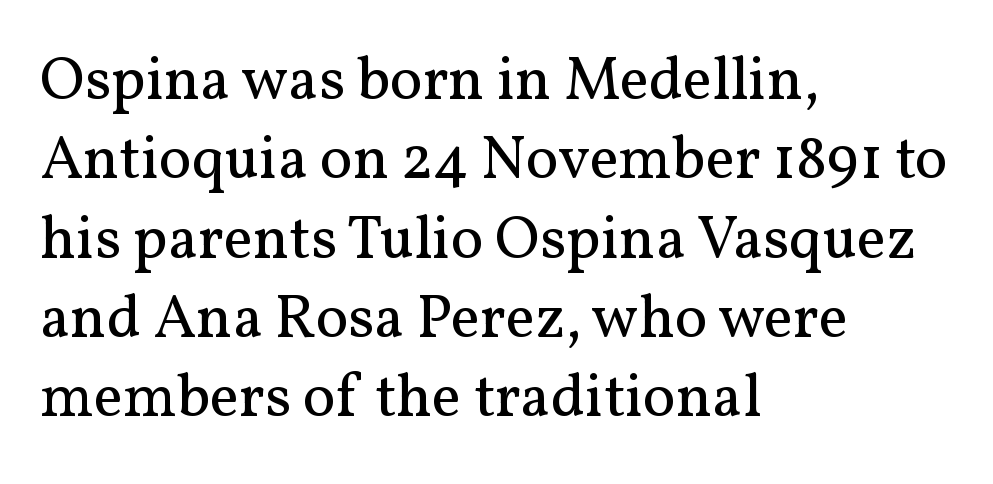
Rule under the text: the space is simply empty. No extra ink here — the face is not bold. A typesetter would label this face a serif. Between one letter and the next there's only the usual sliver of space. Varying glyph widths throughout — classic text-font behaviour.
